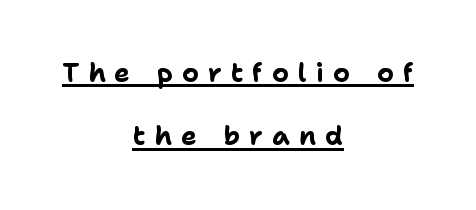
The typesetter chose a symmetrical, centered arrangement here. The sample's only ornament is a line tracing under the words. Students, this is bold: see how much ink each stroke carries. The horizontal fit of the characters is loose and conspicuously gappy. In terms of posture, this sample is upright. Baseline-to-baseline distance is far greater than the letter height.
